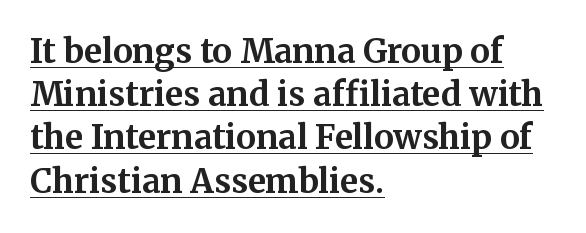
The image shows 33 px bold serif type, upright; set left-aligned, normal line spacing (1.31x), normal letter spacing, underlined; medium stroke contrast and a medium x-height.
